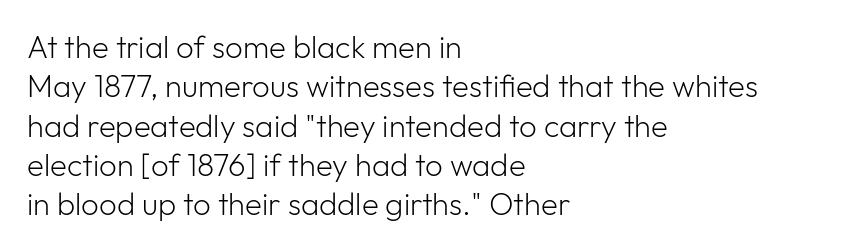
Q: Is the text bold? A: No.
Q: Is the text italic (slanted)? A: No, it is upright.
Q: Is the typeface a serif or a sans-serif typeface? A: Sans-serif.
Q: Is the text underlined? A: No.
Q: How is the paragraph aligned? A: Left-aligned.
Q: Is the spacing between letters normal or unusually wide? A: Normal.
Q: Is the spacing between lines tight, normal or loose? A: Normal.
Q: Width (condensed, normal, or wide)? A: Normal.
Q: Stroke contrast? A: Low.
Q: x-height? A: Medium.
Q: Monospaced? A: No.
